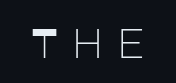
{"serif": "no", "italic": "no", "bold": "no", "weight": "light", "width": "normal", "stroke_contrast": "low", "x_height": "large", "underline": "no", "letter_spacing": "wide", "letter_spacing_em": 0.29, "glyph_px": 42}
